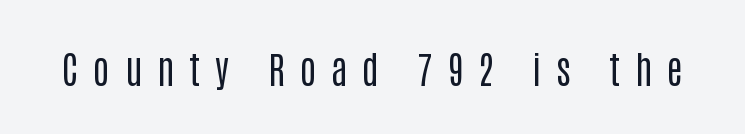
Q: Is the text bold? A: No.
Q: Is the text italic (slanted)? A: No, it is upright.
Q: Is the typeface a serif or a sans-serif typeface? A: Sans-serif.
Q: Is the text underlined? A: No.
Q: Is the spacing between letters normal or unusually wide? A: Unusually wide.
Q: Width (condensed, normal, or wide)? A: Condensed.
Q: Stroke contrast? A: Low.
Q: x-height? A: Large.
Q: Monospaced? A: No.
